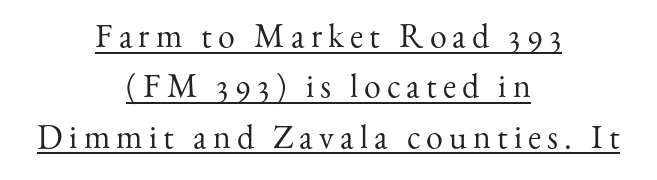
Type style note: has serifs. The passage is arranged like a title page — every line centered. The rendering uses natural spacing where letterforms have individual widths. Is this a heavy cut? Hardly; it is regular or lighter. Interline gaps are of average width in this sample.
